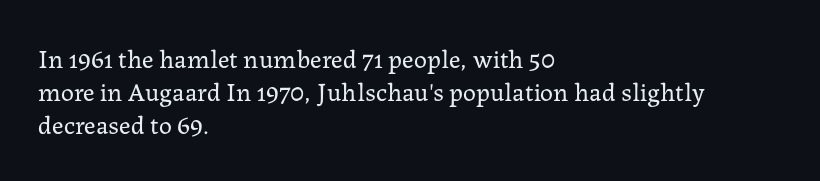
Q: Is the text bold? A: No.
Q: Is the text italic (slanted)? A: No, it is upright.
Q: Is the text underlined? A: No.
Q: How is the paragraph aligned? A: Left-aligned.
Q: Is the spacing between letters normal or unusually wide? A: Normal.
Q: Is the spacing between lines tight, normal or loose? A: Normal.
